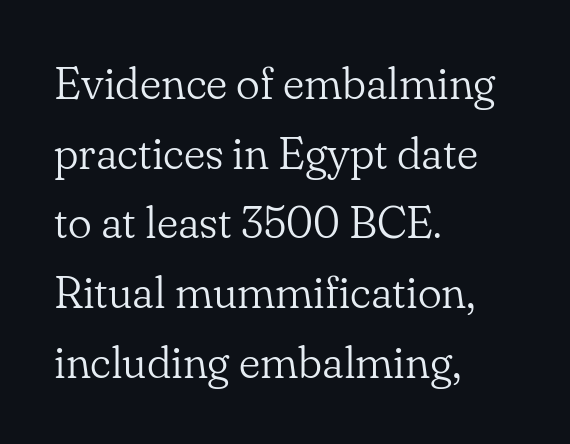
{"serif": "yes", "italic": "no", "bold": "no", "weight": "light", "width": "normal", "stroke_contrast": "low", "x_height": "small", "monospaced": "no", "underline": "no", "align": "left", "line_spacing": "normal", "line_spacing_ratio": 1.55, "letter_spacing": "normal", "letter_spacing_em": 0.0, "glyph_px": 45}
